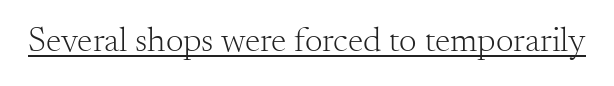
{"serif": "yes", "italic": "no", "bold": "no", "weight": "light", "width": "normal", "stroke_contrast": "medium", "x_height": "small", "monospaced": "no", "underline": "yes", "letter_spacing": "normal", "letter_spacing_em": 0.0, "glyph_px": 35}
